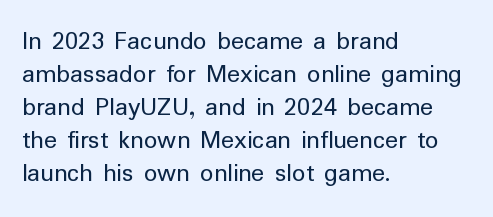
Q: Is the text bold? A: No.
Q: Is the text italic (slanted)? A: No, it is upright.
Q: Is the text underlined? A: No.
Q: How is the paragraph aligned? A: Left-aligned.
Q: Is the spacing between letters normal or unusually wide? A: Normal.
